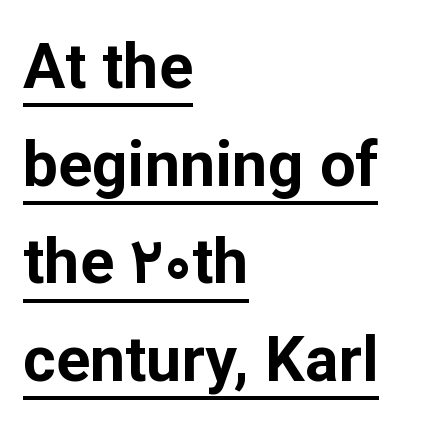
The passage shown has conventional tracking throughout. Does the type have serifs? No, each stem ends abruptly. If you drew a line through each stem, it would be perfectly vertical. You'd pick this weight for a headline — it's a proper bold. Short and long lines alike share a common starting point at left. The passage shown stacks its lines at a standard gap.
